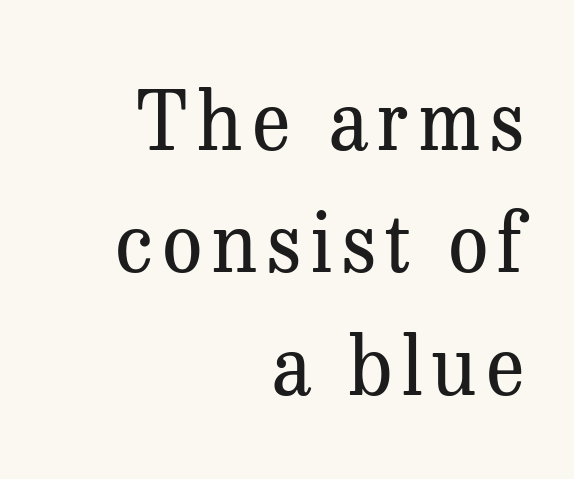
Q: Is the text bold? A: No.
Q: Is the text italic (slanted)? A: No, it is upright.
Q: Is the typeface a serif or a sans-serif typeface? A: Serif.
Q: Is the text underlined? A: No.
Q: How is the paragraph aligned? A: Right-aligned.
Q: Is the spacing between lines tight, normal or loose? A: Normal.
Q: Width (condensed, normal, or wide)? A: Normal.
Q: Stroke contrast? A: Medium.
Q: x-height? A: Medium.
Q: Monospaced? A: No.
